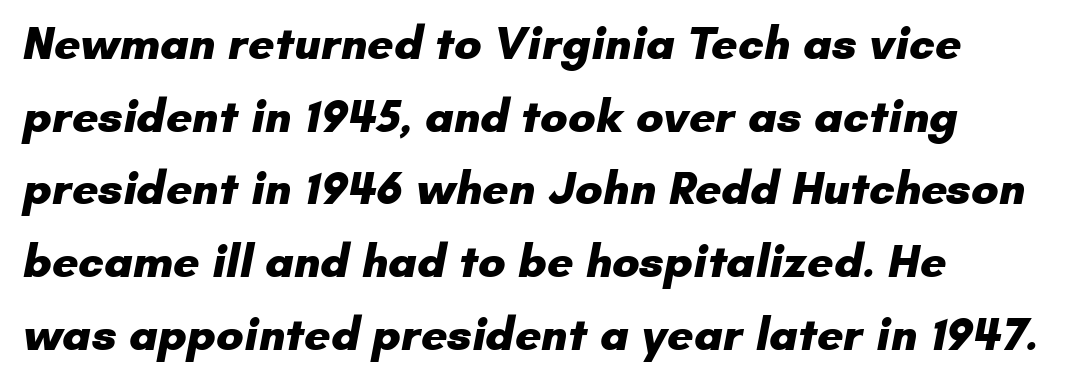
The lines sit at an ordinary, default distance from one another. Underlining? Definitely not there. Its strokes are broad and dark, the hallmark of bold type. The horizontal fit of the characters is conventional and even.
